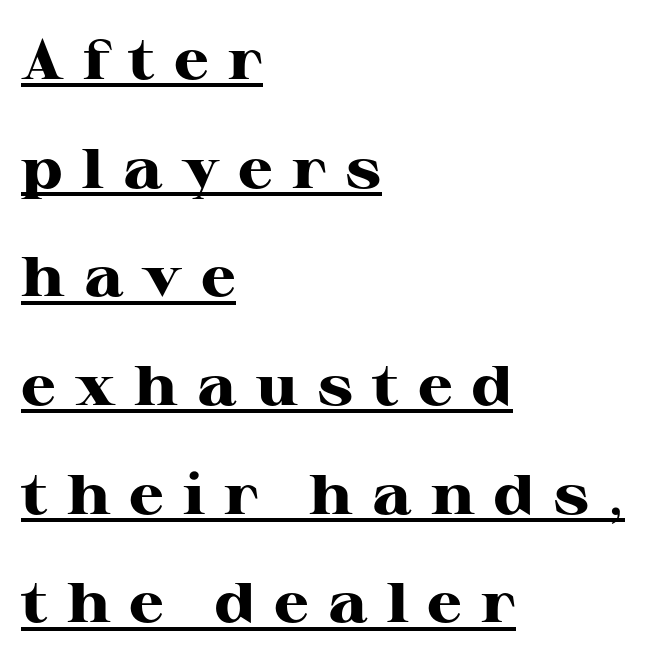
Q: Is the text bold? A: Yes.
Q: Is the text italic (slanted)? A: No, it is upright.
Q: Is the typeface a serif or a sans-serif typeface? A: Serif.
Q: Is the text underlined? A: Yes.
Q: How is the paragraph aligned? A: Left-aligned.
Q: Is the spacing between letters normal or unusually wide? A: Unusually wide.
Q: Is the spacing between lines tight, normal or loose? A: Loose.
Q: Width (condensed, normal, or wide)? A: Wide.
Q: Stroke contrast? A: High.
Q: x-height? A: Medium.
Q: Monospaced? A: No.
